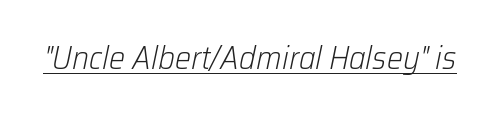
{"italic": "yes", "lean": "right", "slant_degrees": 12, "bold": "no", "weight": "light", "width": "normal", "stroke_contrast": "low", "x_height": "medium", "monospaced": "no", "underline": "yes", "letter_spacing": "normal", "letter_spacing_em": 0.0, "glyph_px": 32}
